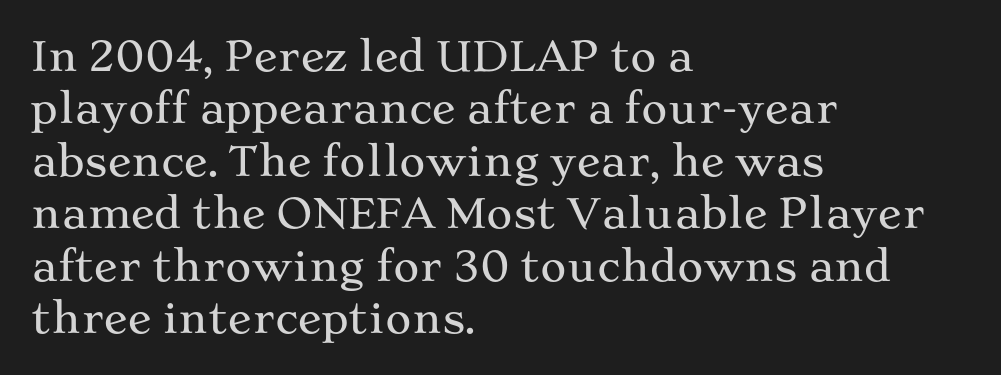
Quick note: underline off. Glyph-to-glyph distance matches everyday printed text. These lines sit exactly where default settings would place them. Line beginnings align vertically; line endings do not.
